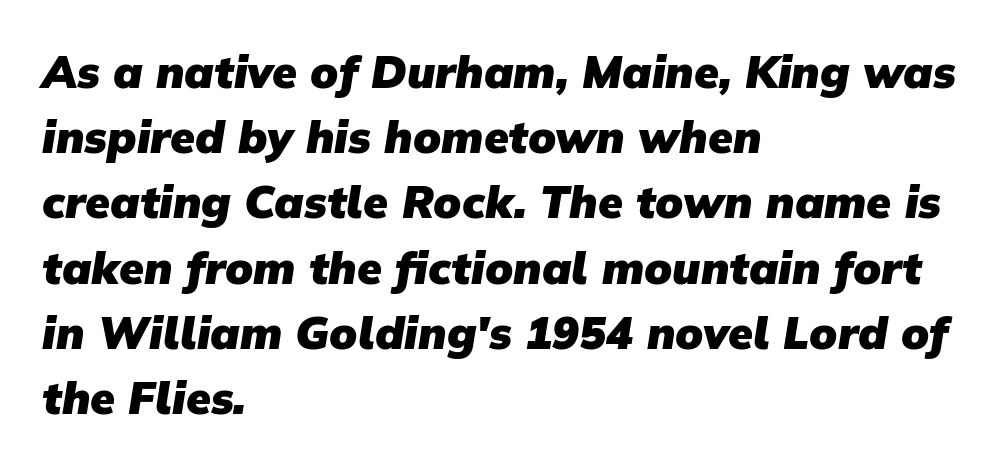
The rows are spaced the way most documents space them. No extra tracking has been applied to these lines. The rag falls on the right side of this text block. Here the designer chose a conventional face with non-uniform glyph widths. Grotesque or geometric, the face here clearly has no serifs.
